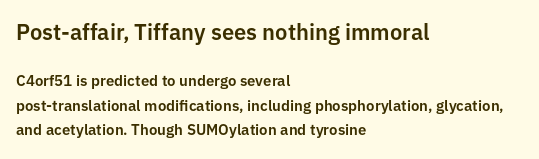
The image shows 22 px text type, upright; set left-aligned, normal line spacing (1.63x), normal letter spacing, not underlined; the first (top) block is 1.47x larger.
